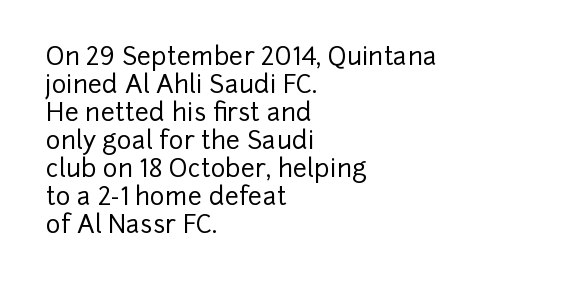
Every character sits straight up, as roman type does. Teacher's note: observe the even left margin — that is flush-left alignment. Look at the tracking — it's just the regular setting, nothing added. Closely set lines give the paragraph a compact silhouette. Any mark beneath the type? The region is blank.
